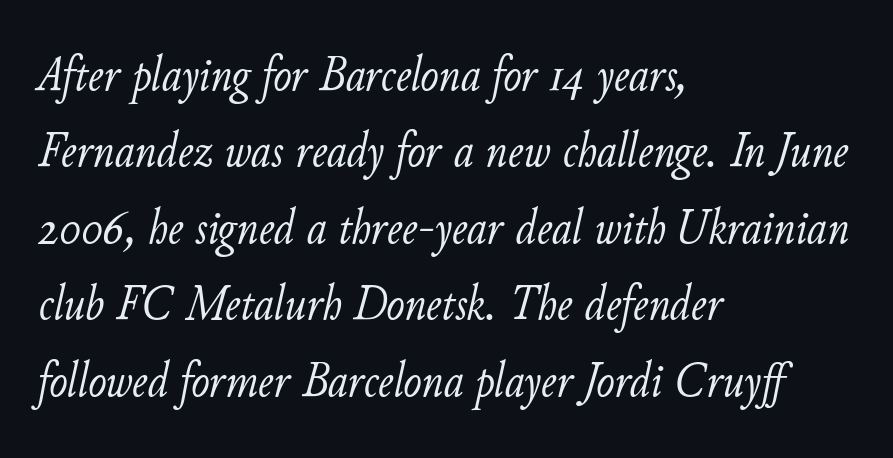
Q: Is the text bold? A: No.
Q: Is the text italic (slanted)? A: Yes, it leans right by about 11 degrees.
Q: Is the text underlined? A: No.
Q: How is the paragraph aligned? A: Left-aligned.
Q: Is the spacing between letters normal or unusually wide? A: Normal.
Q: Is the spacing between lines tight, normal or loose? A: Normal.
Q: Width (condensed, normal, or wide)? A: Normal.
Q: Stroke contrast? A: Low.
Q: x-height? A: Small.
Q: Monospaced? A: No.
